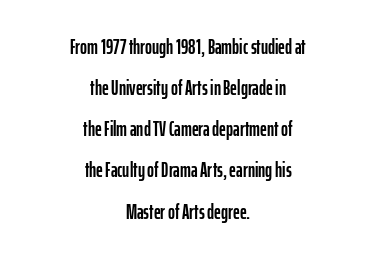
The image shows 21 px text type, upright; set centered, loose line spacing (1.96x), normal letter spacing, not underlined.
